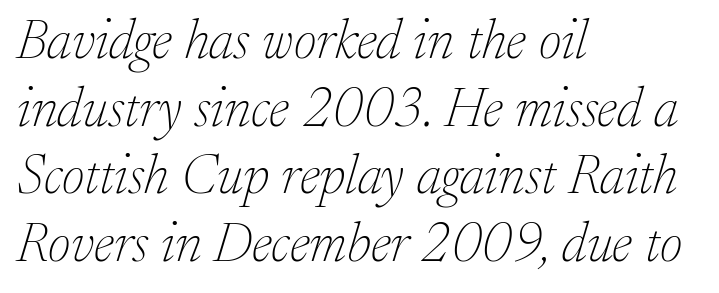
{"serif": "yes", "italic": "yes", "lean": "right", "slant_degrees": 17, "bold": "no", "weight": "thin", "width": "normal", "stroke_contrast": "low", "x_height": "medium", "monospaced": "no", "underline": "no", "align": "left", "line_spacing_ratio": 1.23, "letter_spacing": "normal", "letter_spacing_em": 0.0, "glyph_px": 55}
